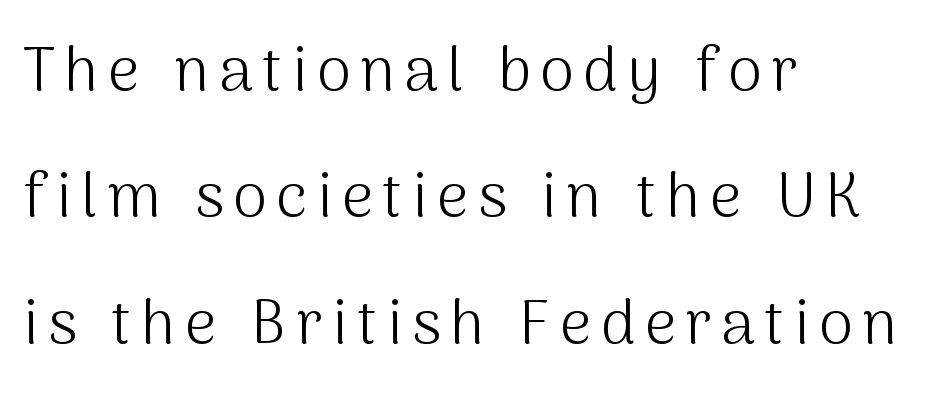
The image shows 62 px light sans-serif type, upright; set left-aligned, loose line spacing (2.04x), not underlined; medium stroke contrast and a medium x-height.
